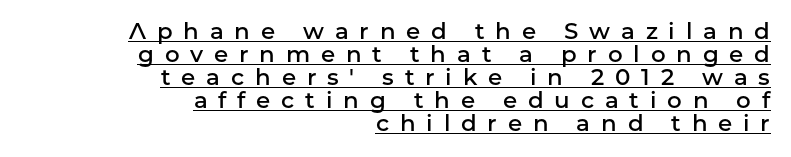
Underline: present. The face used here is rendered with a markedly widened letterfit. If you measured baseline to baseline, you'd find a short distance. The strokes are fattened partway — semibold, not bold. Line ends are locked; line starts wander.
